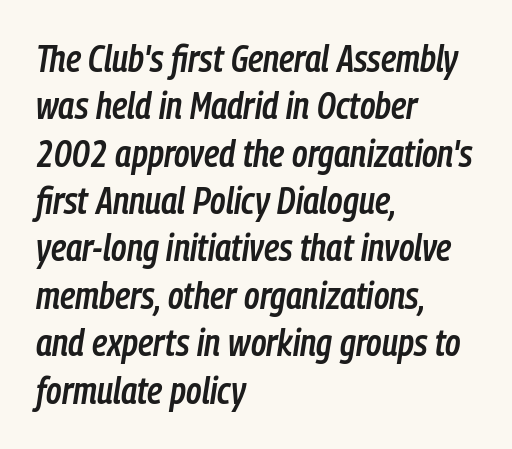
The specimen omits any rule beneath the text block's lines. You could not count columns in this text — the font is proportionally spaced. One glance says typical: line gaps are just what's usual. The sample has been set in demibold, a notch under bold. Notice how the passage keeps a crisp vertical edge on the left only. This sample uses an oblique cut, with every glyph tilted off the vertical.
